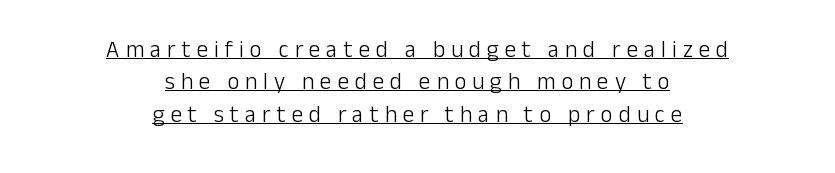
{"italic": "no", "bold": "no", "underline": "yes", "align": "center", "line_spacing": "normal", "line_spacing_ratio": 1.41, "letter_spacing": "wide", "letter_spacing_em": 0.26, "glyph_px": 23}
